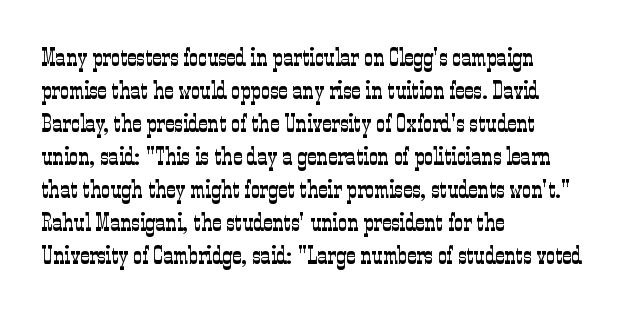
The image shows 25 px text type, upright; set left-aligned, normal line spacing (1.32x), normal letter spacing, not underlined.
